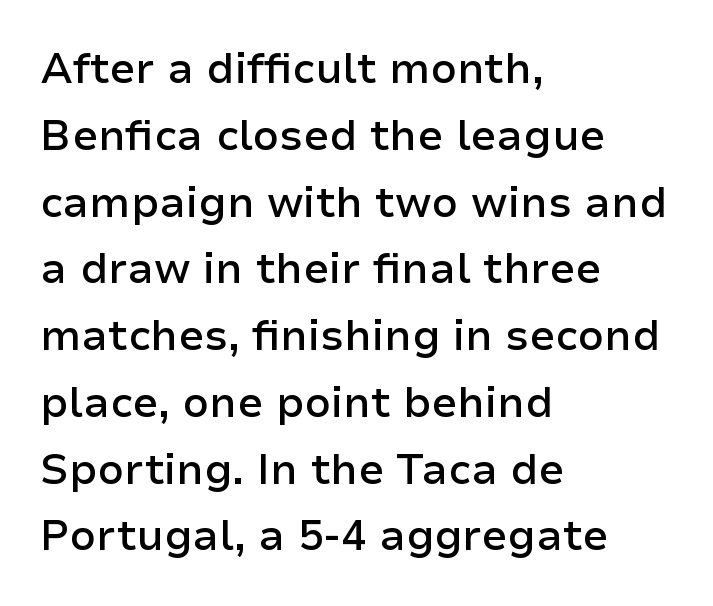
{"serif": "no", "italic": "no", "bold": "semi", "weight": "semibold", "width": "normal", "stroke_contrast": "low", "x_height": "medium", "monospaced": "no", "underline": "no", "align": "left", "line_spacing": "normal", "line_spacing_ratio": 1.59, "letter_spacing": "normal", "letter_spacing_em": 0.0, "glyph_px": 42}
